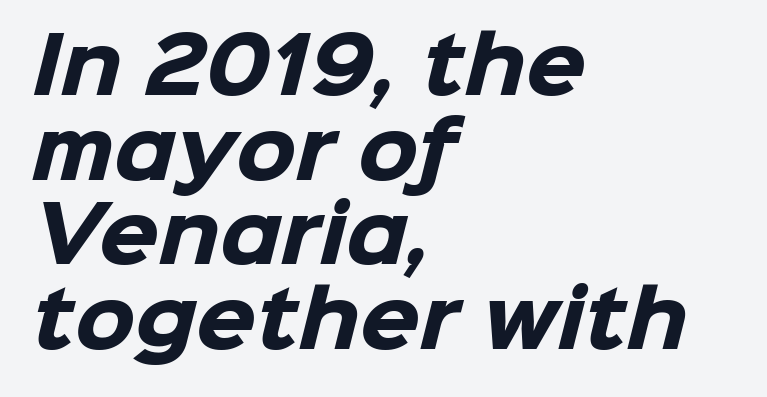
The image shows 77 px heavy sans-serif type; set left-aligned, tight line spacing (1.1x), normal letter spacing, not underlined; low stroke contrast and a medium x-height.
